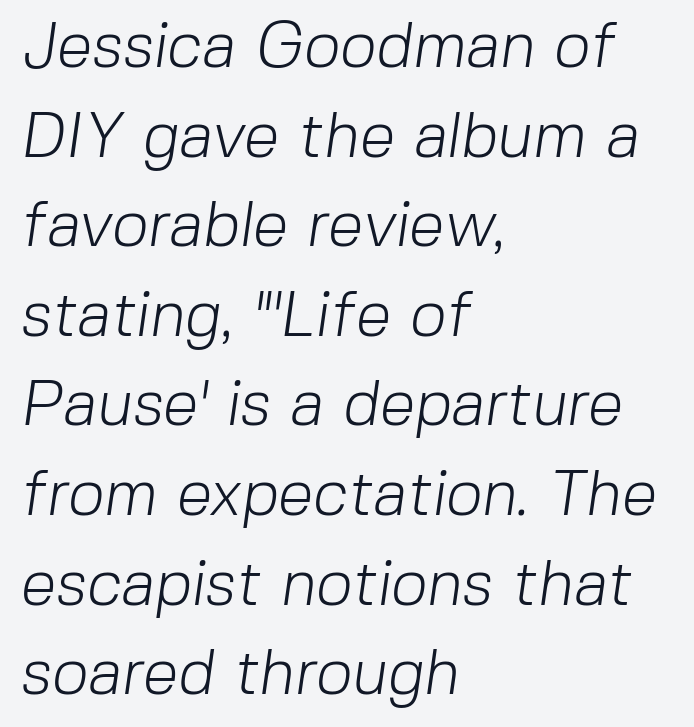
{"serif": "no", "bold": "no", "weight": "light", "width": "normal", "stroke_contrast": "low", "x_height": "medium", "monospaced": "no", "underline": "no", "align": "left", "line_spacing": "normal", "line_spacing_ratio": 1.4, "letter_spacing": "normal", "letter_spacing_em": 0.0, "glyph_px": 64}
